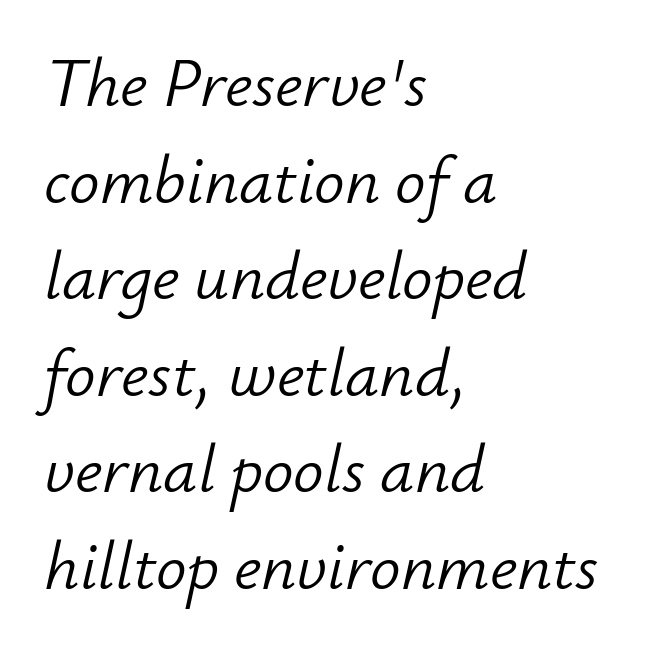
Q: Is the text bold? A: No.
Q: Is the text italic (slanted)? A: Yes, it leans right by about 12 degrees.
Q: Is the text underlined? A: No.
Q: How is the paragraph aligned? A: Left-aligned.
Q: Is the spacing between letters normal or unusually wide? A: Normal.
Q: Is the spacing between lines tight, normal or loose? A: Normal.
Q: Width (condensed, normal, or wide)? A: Normal.
Q: Stroke contrast? A: Low.
Q: x-height? A: Small.
Q: Monospaced? A: No.
